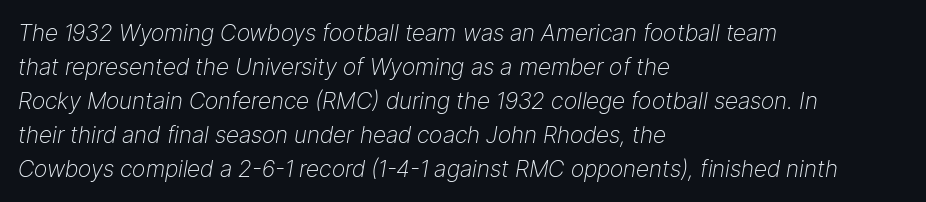
Q: Is the text bold? A: No.
Q: Is the text italic (slanted)? A: Yes, it leans right by about 9 degrees.
Q: Is the text underlined? A: No.
Q: How is the paragraph aligned? A: Left-aligned.
Q: Is the spacing between letters normal or unusually wide? A: Normal.
Q: Is the spacing between lines tight, normal or loose? A: Normal.
